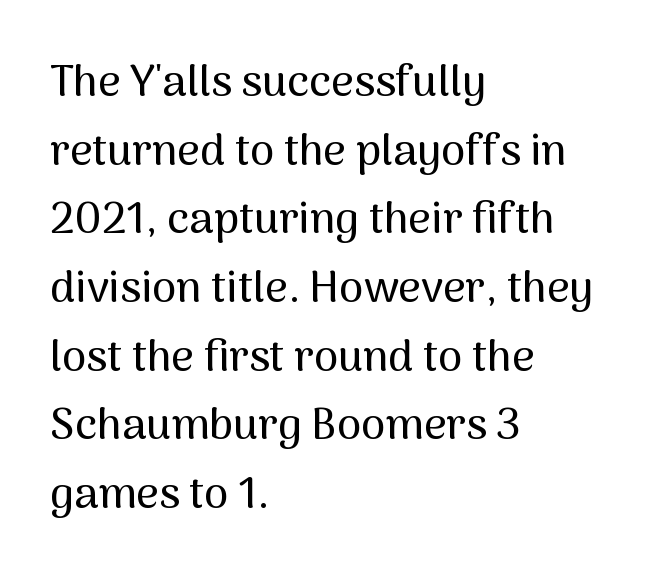
Q: Is the text italic (slanted)? A: No, it is upright.
Q: Is the typeface a serif or a sans-serif typeface? A: Sans-serif.
Q: Is the text underlined? A: No.
Q: How is the paragraph aligned? A: Left-aligned.
Q: Is the spacing between letters normal or unusually wide? A: Normal.
Q: Is the spacing between lines tight, normal or loose? A: Normal.
Q: Width (condensed, normal, or wide)? A: Normal.
Q: Stroke contrast? A: Medium.
Q: x-height? A: Medium.
Q: Monospaced? A: No.
